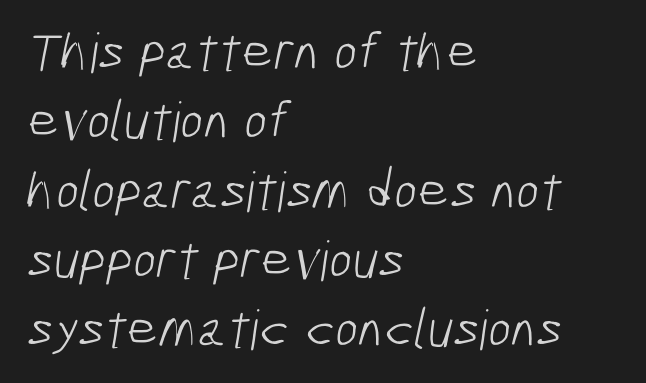
Q: Is the text bold? A: No.
Q: Is the typeface a serif or a sans-serif typeface? A: Sans-serif.
Q: Is the text underlined? A: No.
Q: How is the paragraph aligned? A: Left-aligned.
Q: Is the spacing between letters normal or unusually wide? A: Normal.
Q: Is the spacing between lines tight, normal or loose? A: Normal.
Q: Width (condensed, normal, or wide)? A: Condensed.
Q: Stroke contrast? A: Low.
Q: x-height? A: Medium.
Q: Monospaced? A: No.
